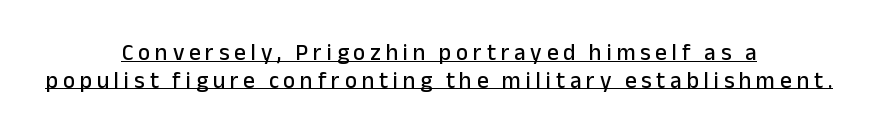
Horizontally, the lines are justified to the midpoint only. A continuous stroke trails under the words, as in a hyperlink. A typesetter would mark this as roman, not italic. Letter spacing: wide.
